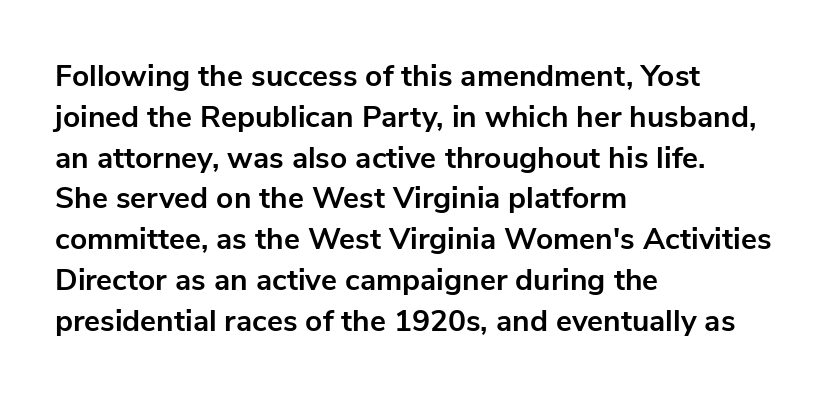
Default kerning and tracking; the words read as compact shapes. You could not count columns in this text — the font is proportionally spaced. The type sits square on the baseline with zero lean. Notice how descenders clear the ascenders below comfortably — that's standard leading.
